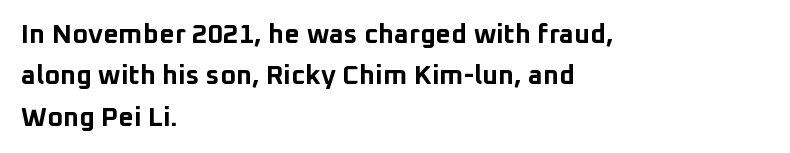
The image shows 27 px bold type, upright; set left-aligned, normal line spacing (1.53x), normal letter spacing, not underlined.
